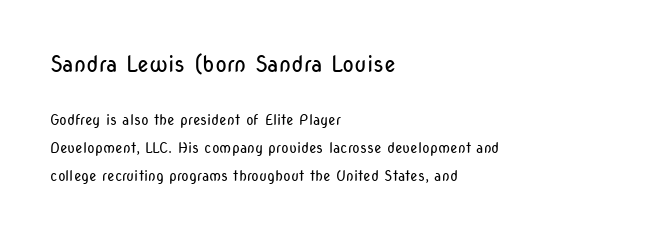
The image shows 22 px text type, upright; set left-aligned, loose line spacing (1.98x), normal letter spacing, not underlined; the first (top) block is 1.57x larger.
